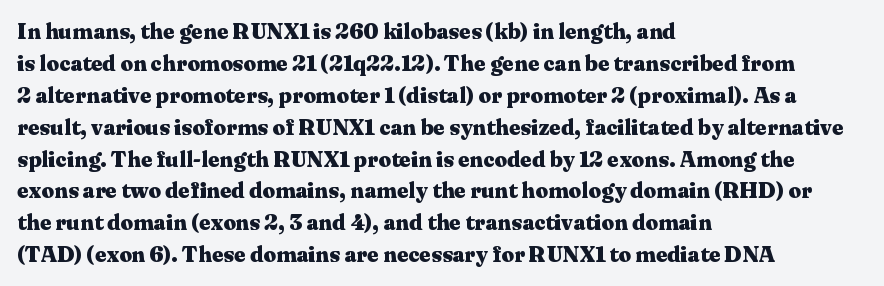
Q: Is the text bold? A: Yes.
Q: Is the text italic (slanted)? A: No, it is upright.
Q: Is the text underlined? A: No.
Q: How is the paragraph aligned? A: Left-aligned.
Q: Is the spacing between letters normal or unusually wide? A: Normal.
Q: Is the spacing between lines tight, normal or loose? A: Normal.
